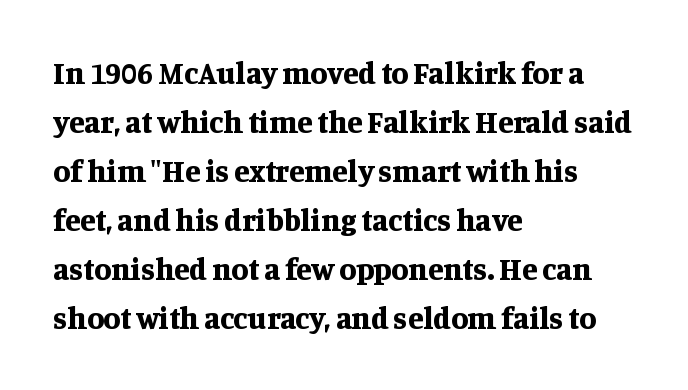
{"serif": "yes", "italic": "no", "bold": "yes", "weight": "bold", "width": "normal", "stroke_contrast": "medium", "x_height": "large", "monospaced": "no", "underline": "no", "align": "left", "line_spacing": "normal", "line_spacing_ratio": 1.58, "letter_spacing": "normal", "letter_spacing_em": 0.0, "glyph_px": 31}
